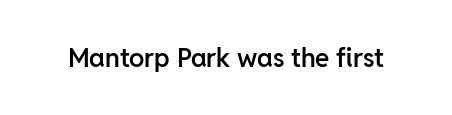
Ascenders rise straight up at ninety degrees. The typesetting leans somewhat heavy: a semibold. Observe the ordinary spacing: letters are neighbours, not strangers. Only glyphs here, with clear space below each row.
